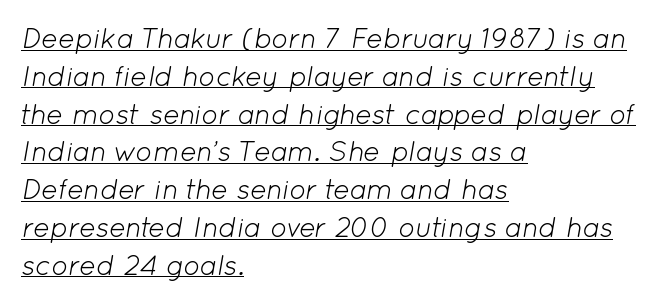
{"italic": "yes", "lean": "right", "slant_degrees": 12, "bold": "no", "weight": "light", "width": "normal", "stroke_contrast": "low", "x_height": "medium", "monospaced": "no", "underline": "yes", "align": "left", "line_spacing": "normal", "line_spacing_ratio": 1.35, "letter_spacing": "normal", "letter_spacing_em": 0.0, "glyph_px": 28}
